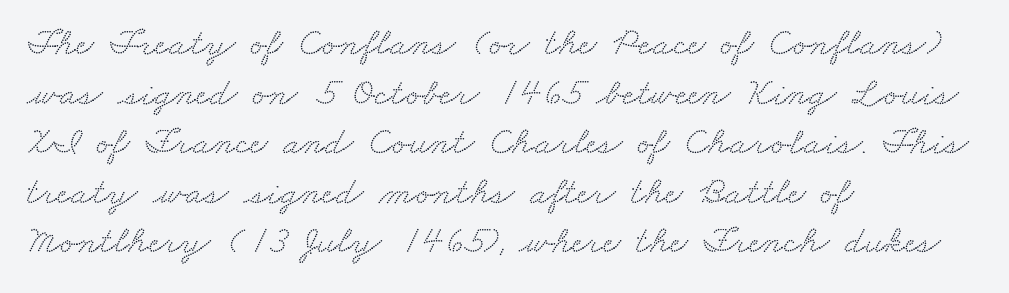
Q: Is the typeface a serif or a sans-serif typeface? A: Serif.
Q: Is the text underlined? A: No.
Q: How is the paragraph aligned? A: Left-aligned.
Q: Is the spacing between letters normal or unusually wide? A: Normal.
Q: Is the spacing between lines tight, normal or loose? A: Normal.
Q: Width (condensed, normal, or wide)? A: Wide.
Q: Stroke contrast? A: Low.
Q: x-height? A: Small.
Q: Monospaced? A: No.
